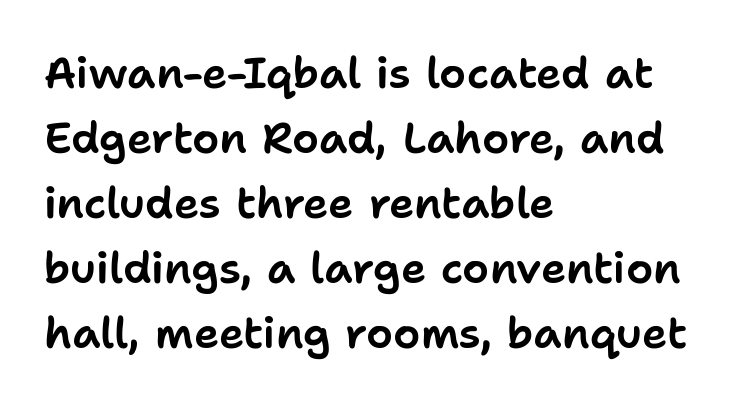
Rows of type keep a routine distance in the vertical direction. Decoration check: the copy has no underline. No feet cap the strokes, marking this as sans-serif type. What stands out about the letter spacing? Nothing — it is the standard amount. The compositor pushed each line to the left boundary. Posture: vertical.
